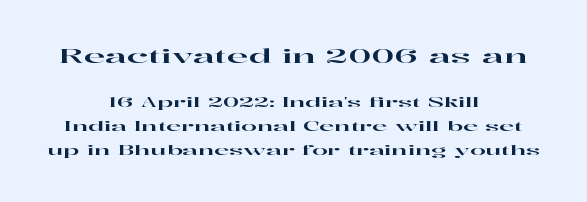
Caption: standard tracking, unaltered. The paragraph has two soft edges and a firm central axis. The zone under the glyphs is completely vacant. Do the letters lean? They stand straight. The lines sit at an ordinary, default distance from one another.
